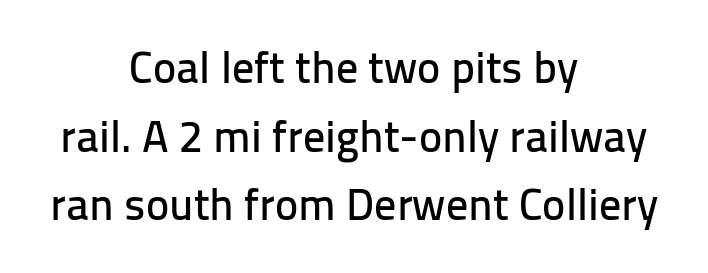
Think of a printed novel: that variable character pitch is what you see here. The passage shown is typeset with a sans-serif family. Compared with a flush-left layout, this one balances lines on the center instead. The string is rendered with underlining switched off. This block has exactly the height ordinary leading produces.
